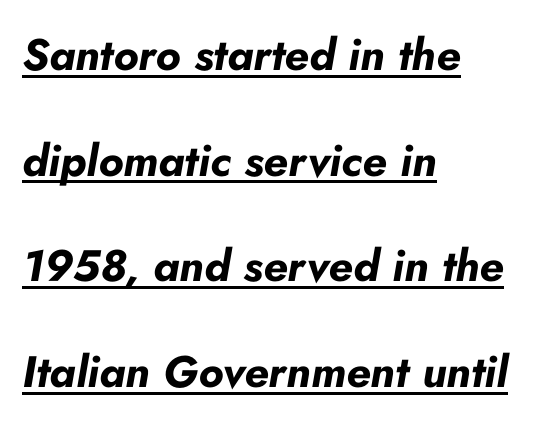
The image shows 44 px bold type, italic (leaning right); set left-aligned, loose line spacing (2.4x), normal letter spacing, underlined; low stroke contrast and a small x-height.
